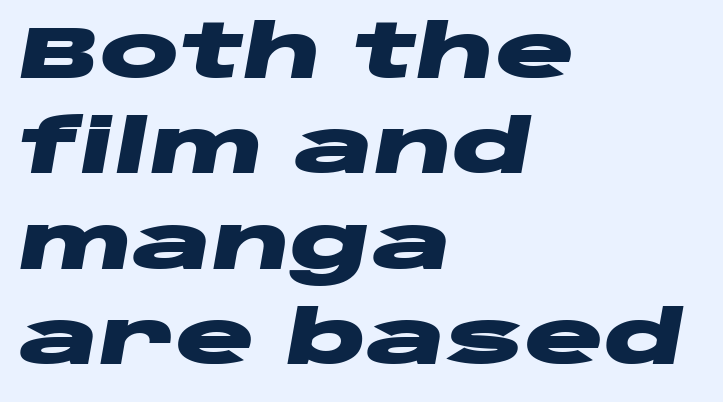
Q: Is the text bold? A: Yes.
Q: Is the text italic (slanted)? A: Yes, it leans right by about 10 degrees.
Q: Is the text underlined? A: No.
Q: How is the paragraph aligned? A: Left-aligned.
Q: Is the spacing between letters normal or unusually wide? A: Normal.
Q: Is the spacing between lines tight, normal or loose? A: Normal.
Q: Width (condensed, normal, or wide)? A: Wide.
Q: Stroke contrast? A: Low.
Q: x-height? A: Large.
Q: Monospaced? A: No.
